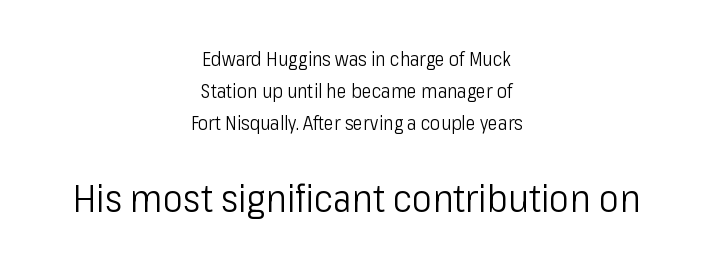
The image shows 38 px light, condensed sans-serif type, upright; set centered, normal line spacing (1.68x), normal letter spacing, not underlined; the second (bottom) block is 2.0x larger; low stroke contrast and a medium x-height.
